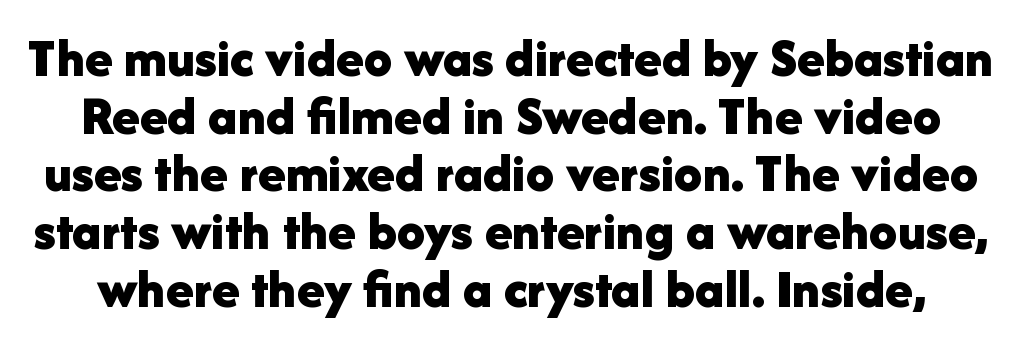
Each glyph is drawn with heavy, bold strokes. Each row of text sits above clean, open space. This sample uses plain, unmodified letter spacing. Notice how descenders almost collide with the ascenders below — that's tight leading.
